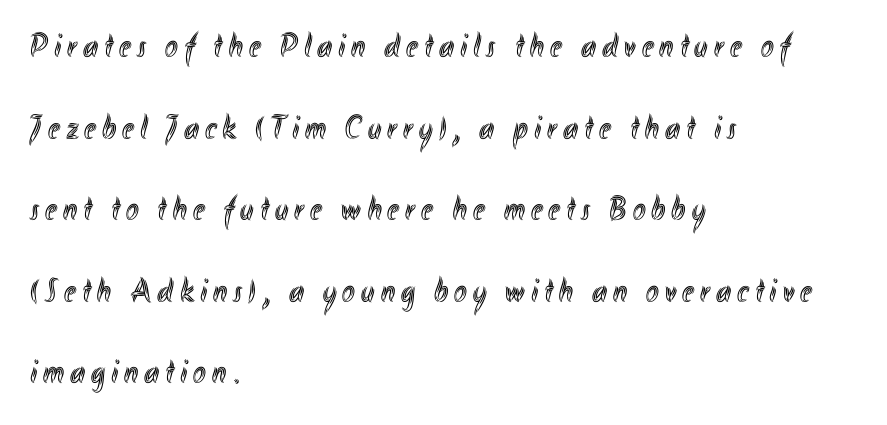
{"width": "condensed", "x_height": "small", "monospaced": "no", "underline": "no", "align": "left", "line_spacing": "loose", "line_spacing_ratio": 2.4, "glyph_px": 34}
